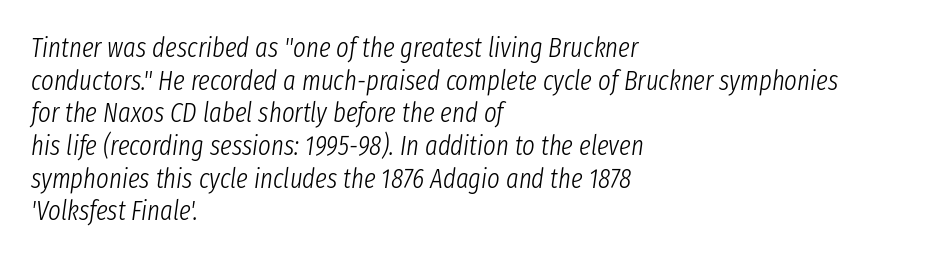
{"italic": "yes", "lean": "right", "slant_degrees": 8, "bold": "no", "underline": "no", "align": "left", "line_spacing_ratio": 1.21, "letter_spacing": "normal", "letter_spacing_em": 0.0, "glyph_px": 27}
